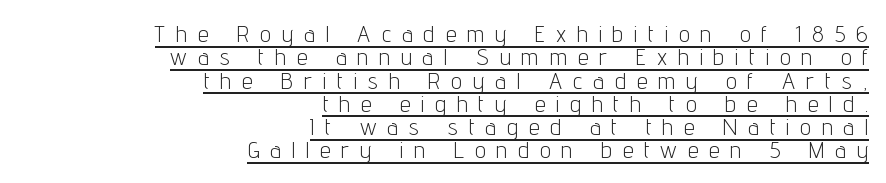
{"italic": "no", "bold": "no", "underline": "yes", "align": "right", "line_spacing": "tight", "line_spacing_ratio": 0.97, "letter_spacing": "wide", "letter_spacing_em": 0.46, "glyph_px": 24}
